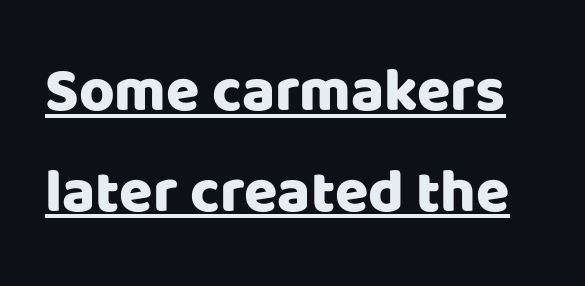
Q: Is the text italic (slanted)? A: No, it is upright.
Q: Is the typeface a serif or a sans-serif typeface? A: Sans-serif.
Q: Is the text underlined? A: Yes.
Q: Is the spacing between letters normal or unusually wide? A: Normal.
Q: Is the spacing between lines tight, normal or loose? A: Normal.
Q: Width (condensed, normal, or wide)? A: Normal.
Q: Stroke contrast? A: Low.
Q: x-height? A: Large.
Q: Monospaced? A: No.
